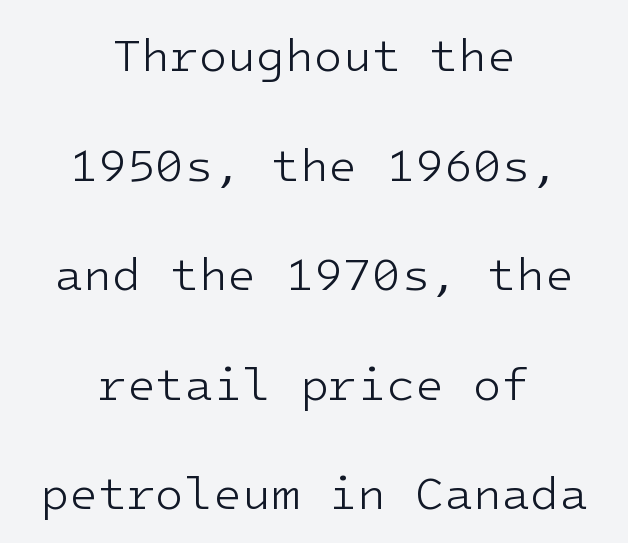
{"serif": "no", "italic": "no", "bold": "no", "weight": "light", "width": "normal", "stroke_contrast": "low", "x_height": "medium", "underline": "no", "align": "center", "line_spacing": "loose", "line_spacing_ratio": 2.33, "letter_spacing": "normal", "letter_spacing_em": 0.0, "glyph_px": 47}
